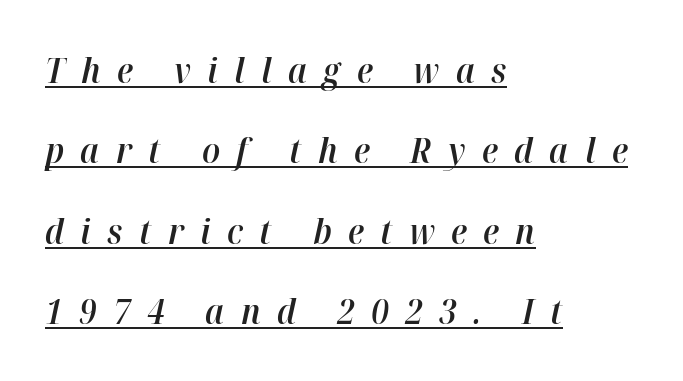
Q: Is the text bold? A: Semi-bold.
Q: Is the text italic (slanted)? A: Yes, it leans right by about 12 degrees.
Q: Is the text underlined? A: Yes.
Q: How is the paragraph aligned? A: Left-aligned.
Q: Is the spacing between letters normal or unusually wide? A: Unusually wide.
Q: Is the spacing between lines tight, normal or loose? A: Loose.
Q: Width (condensed, normal, or wide)? A: Normal.
Q: Stroke contrast? A: High.
Q: x-height? A: Medium.
Q: Monospaced? A: No.
